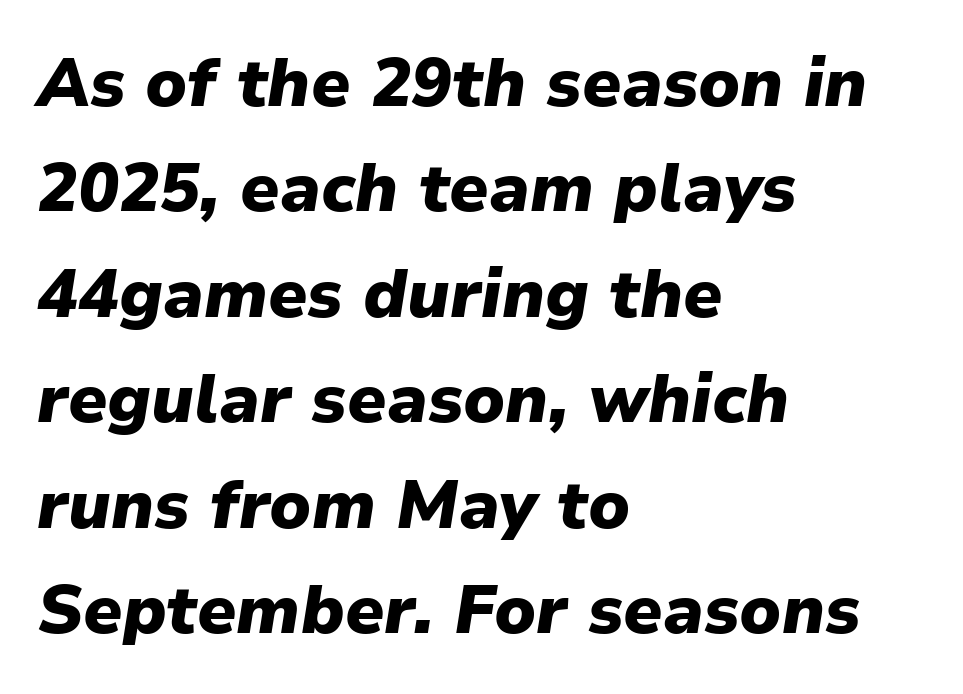
The image shows 68 px heavy type, italic (leaning right); set left-aligned, normal line spacing (1.55x), normal letter spacing, not underlined; low stroke contrast and a medium x-height.
